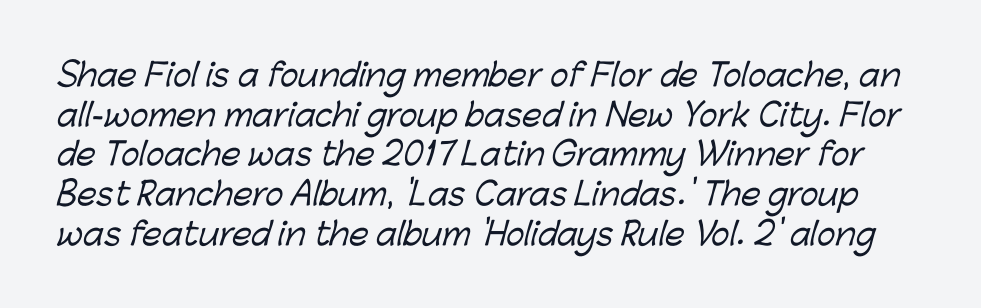
{"serif": "no", "width": "normal", "stroke_contrast": "low", "x_height": "medium", "monospaced": "no", "underline": "no", "line_spacing": "normal", "line_spacing_ratio": 1.28, "letter_spacing": "normal", "letter_spacing_em": 0.0, "glyph_px": 31}
